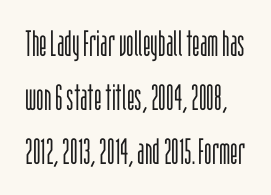
The image shows 36 px light, condensed sans-serif type, upright; set normal line spacing (1.5x), normal letter spacing, not underlined; low stroke contrast and a large x-height.
